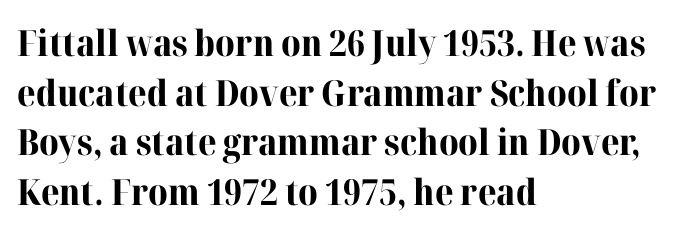
Q: Is the text bold? A: Yes.
Q: Is the text italic (slanted)? A: No, it is upright.
Q: Is the typeface a serif or a sans-serif typeface? A: Serif.
Q: Is the text underlined? A: No.
Q: How is the paragraph aligned? A: Left-aligned.
Q: Is the spacing between letters normal or unusually wide? A: Normal.
Q: Is the spacing between lines tight, normal or loose? A: Normal.
Q: Width (condensed, normal, or wide)? A: Normal.
Q: Stroke contrast? A: High.
Q: x-height? A: Medium.
Q: Monospaced? A: No.
